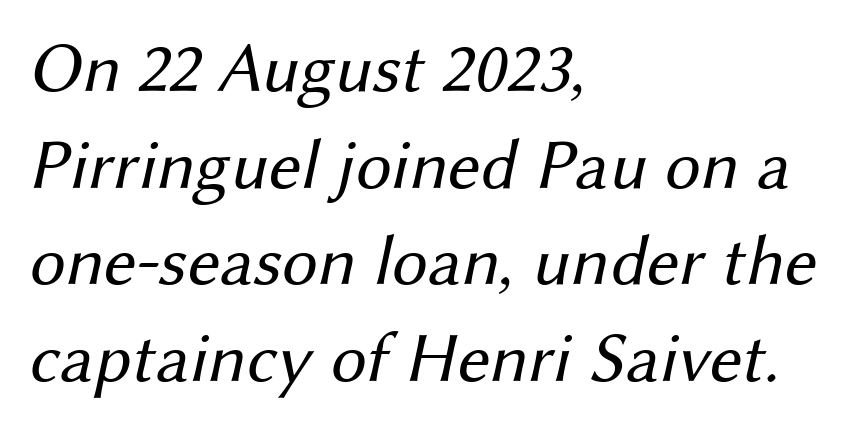
Each letter's strokes conclude bluntly, with no projecting serifs. A student would call this left alignment; a typographer would say flush left, rag right. No word sits above an underline. The letters advance in unequal steps, a hallmark of proportional type. The lines sit at an ordinary, default distance from one another.
